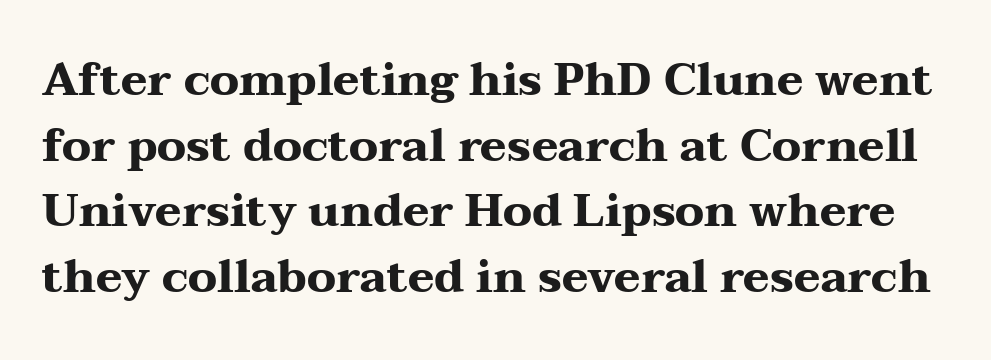
The image shows 45 px heavy, wide serif type, upright; set normal line spacing (1.46x), normal letter spacing, not underlined; medium stroke contrast and a medium x-height.
